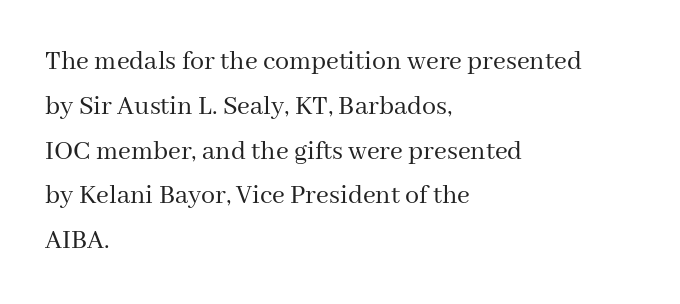
Posture: vertical. Reading down the block, your eye returns to a fixed left position each line. Underline: absent. The face used here is seriffed, in the tradition of book romans.
